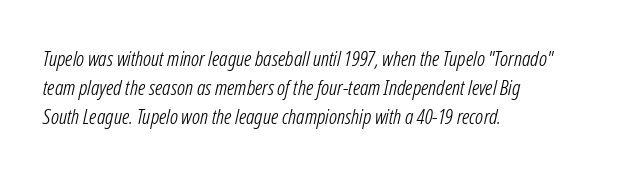
The glyphs are unaccompanied by any horizontal stroke below them. This sample uses plain, unmodified letter spacing. Italic? Definitely — the glyphs are oblique. Bold? No — there's no thickening of the strokes. If you drew a ruler down the left edge, every line would touch it.
